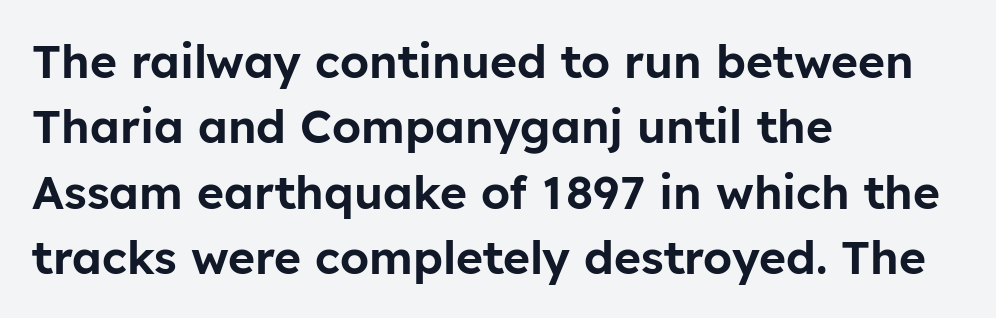
Q: Is the text italic (slanted)? A: No, it is upright.
Q: Is the typeface a serif or a sans-serif typeface? A: Sans-serif.
Q: Is the text underlined? A: No.
Q: How is the paragraph aligned? A: Left-aligned.
Q: Is the spacing between letters normal or unusually wide? A: Normal.
Q: Is the spacing between lines tight, normal or loose? A: Normal.
Q: Width (condensed, normal, or wide)? A: Normal.
Q: Stroke contrast? A: Low.
Q: x-height? A: Medium.
Q: Monospaced? A: No.
